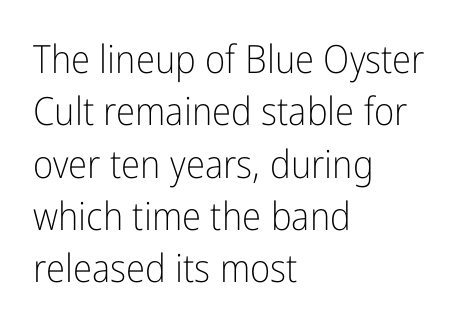
This is not heavy type; no bold has been used. Nobody drew a line under any word here. Typographically, this falls in the sans-serif category. This is the regular roman posture of the typeface.
